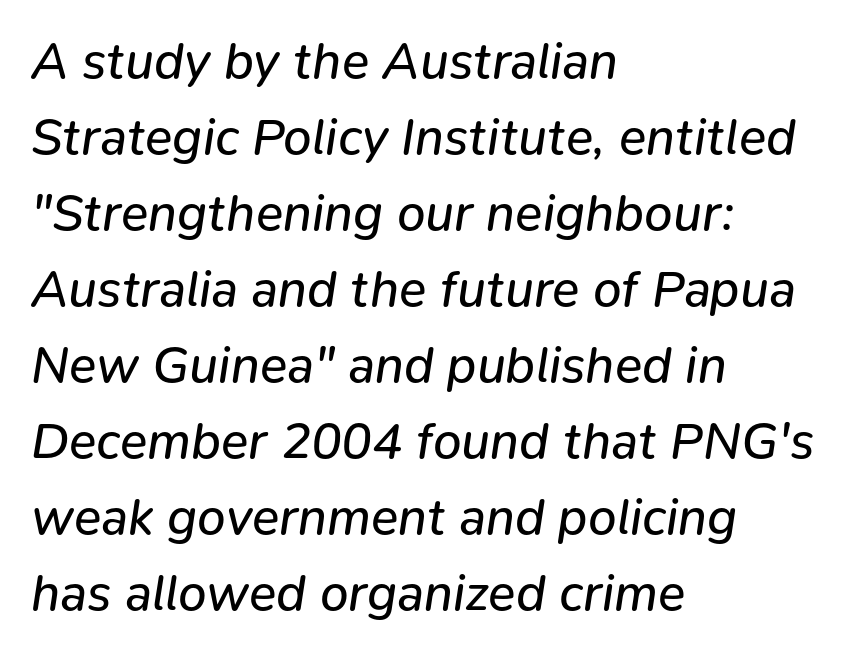
{"italic": "yes", "lean": "right", "slant_degrees": 9, "bold": "no", "weight": "regular", "width": "normal", "stroke_contrast": "low", "x_height": "medium", "monospaced": "no", "underline": "no", "align": "left", "line_spacing": "normal", "line_spacing_ratio": 1.49, "letter_spacing": "normal", "letter_spacing_em": 0.0, "glyph_px": 51}
